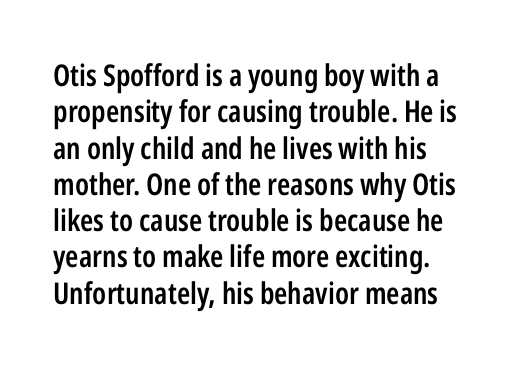
The image shows 30 px semibold, condensed sans-serif type, upright; set line spacing 1.21x, normal letter spacing, not underlined; low stroke contrast and a medium x-height.
